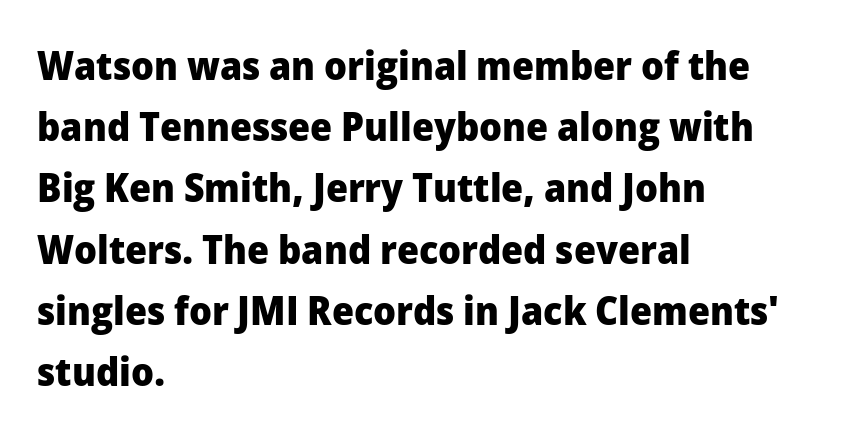
In terms of posture, this sample is upright. Look at the bottom of the vertical strokes: they stop flat, with no serifs. Each new line begins a customary step beneath the previous one. Here the designer chose a conventional face with non-uniform glyph widths. The specimen omits any rule beneath the text block's lines.
